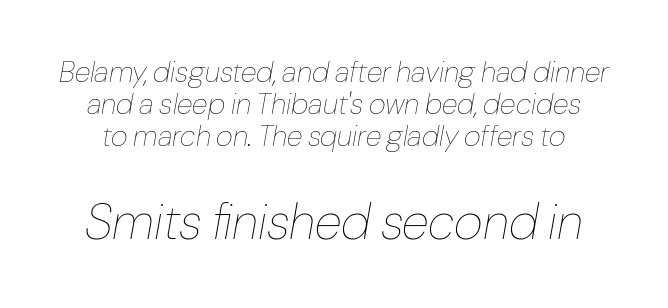
Q: Is the text bold? A: No.
Q: Is the text italic (slanted)? A: Yes, it leans right by about 10 degrees.
Q: Is the text underlined? A: No.
Q: Is the spacing between letters normal or unusually wide? A: Normal.
Q: Is the spacing between lines tight, normal or loose? A: Tight.
Q: Which block of text is set in a larger size, the first (top) or the second (bottom)? A: The second (bottom) one.
Q: Width (condensed, normal, or wide)? A: Normal.
Q: Stroke contrast? A: Low.
Q: x-height? A: Medium.
Q: Monospaced? A: No.
